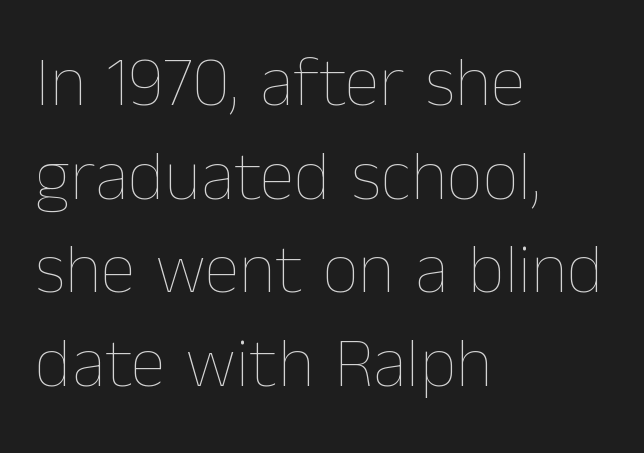
Q: Is the text bold? A: No.
Q: Is the text italic (slanted)? A: No, it is upright.
Q: Is the text underlined? A: No.
Q: How is the paragraph aligned? A: Left-aligned.
Q: Is the spacing between letters normal or unusually wide? A: Normal.
Q: Is the spacing between lines tight, normal or loose? A: Normal.
Q: Width (condensed, normal, or wide)? A: Normal.
Q: Stroke contrast? A: Low.
Q: x-height? A: Medium.
Q: Monospaced? A: No.
